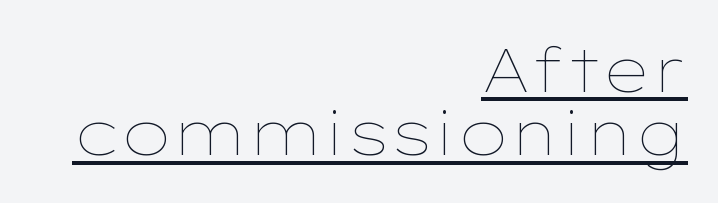
Compared with typical body copy, the letter spacing here is the same. This sample carries an underscore along the baseline area. Horizontally, the lines are justified to the trailing edge only. The face used here is proportionally spaced, like ordinary book or web type. Tightly led — the rows are bunched.
